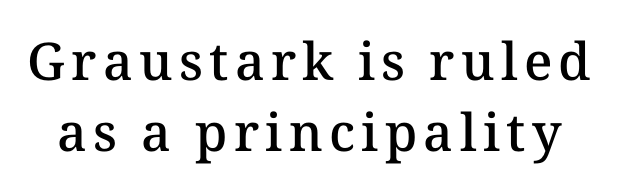
The image shows 52 px semibold type, upright; set normal line spacing (1.36x), not underlined; medium stroke contrast and a medium x-height.
